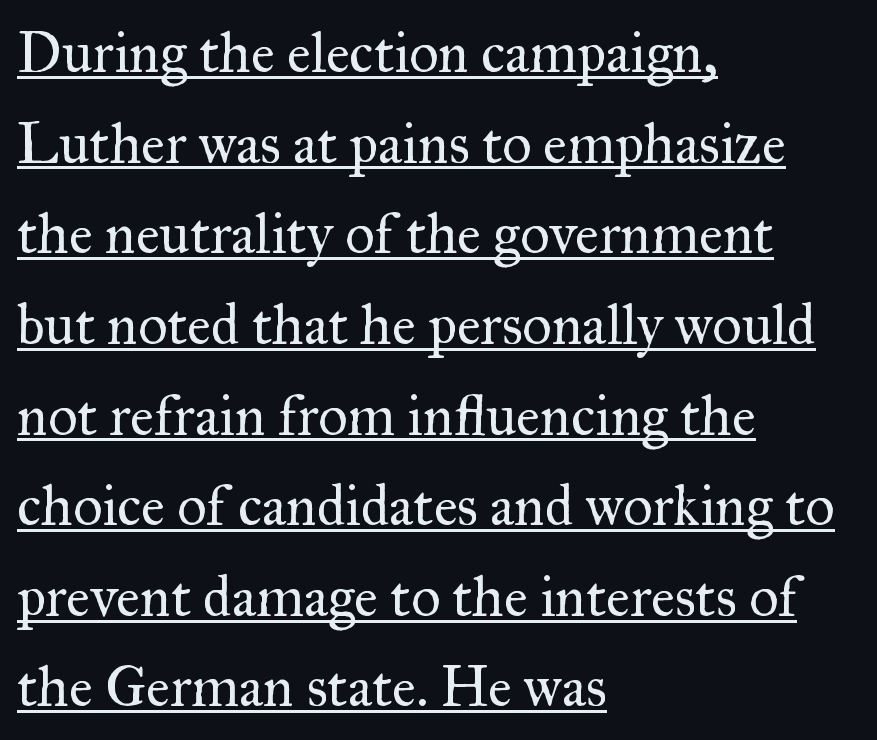
{"serif": "yes", "italic": "no", "bold": "no", "weight": "regular", "width": "normal", "stroke_contrast": "medium", "x_height": "small", "monospaced": "no", "underline": "yes", "align": "left", "line_spacing": "normal", "line_spacing_ratio": 1.59, "letter_spacing": "normal", "letter_spacing_em": 0.0, "glyph_px": 57}
